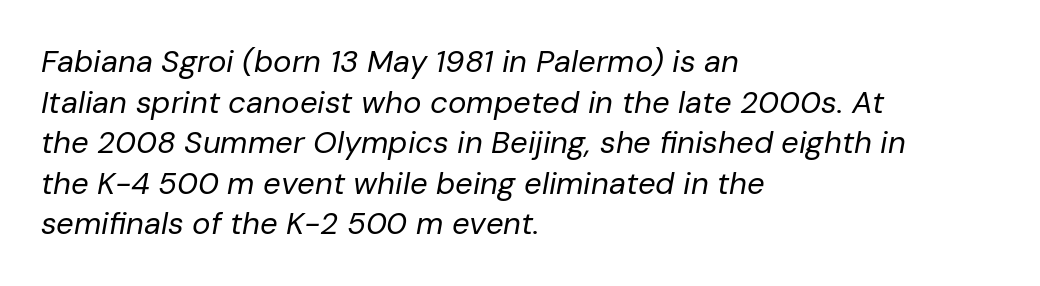
The image shows 31 px regular-weight type, italic (leaning right); set left-aligned, normal line spacing (1.31x), normal letter spacing, not underlined; low stroke contrast and a medium x-height.
